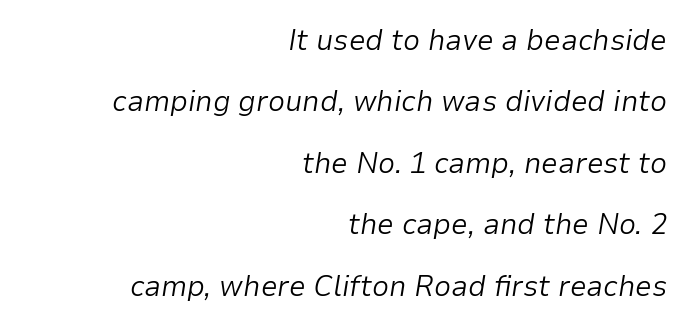
{"italic": "yes", "lean": "right", "slant_degrees": 9, "bold": "no", "weight": "light", "width": "normal", "stroke_contrast": "low", "x_height": "medium", "monospaced": "no", "underline": "no", "align": "right", "line_spacing": "loose", "line_spacing_ratio": 2.05, "letter_spacing": "normal", "letter_spacing_em": 0.0, "glyph_px": 30}
